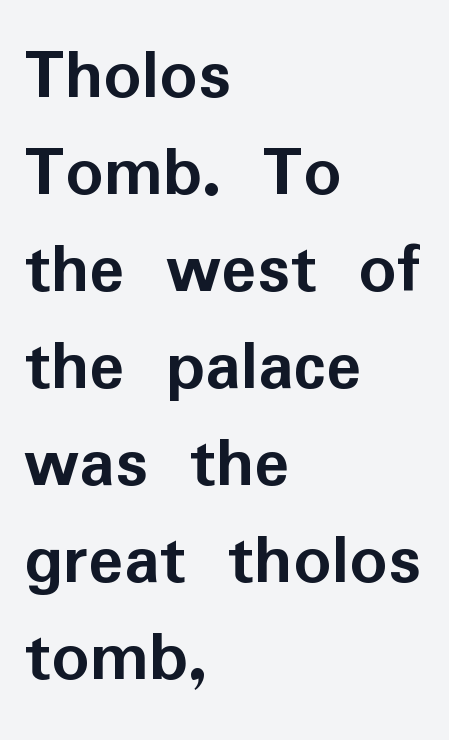
Q: Is the text bold? A: Yes.
Q: Is the text italic (slanted)? A: No, it is upright.
Q: Is the typeface a serif or a sans-serif typeface? A: Sans-serif.
Q: Is the text underlined? A: No.
Q: How is the paragraph aligned? A: Left-aligned.
Q: Is the spacing between letters normal or unusually wide? A: Normal.
Q: Is the spacing between lines tight, normal or loose? A: Normal.
Q: Width (condensed, normal, or wide)? A: Normal.
Q: Stroke contrast? A: Low.
Q: x-height? A: Medium.
Q: Monospaced? A: No.
